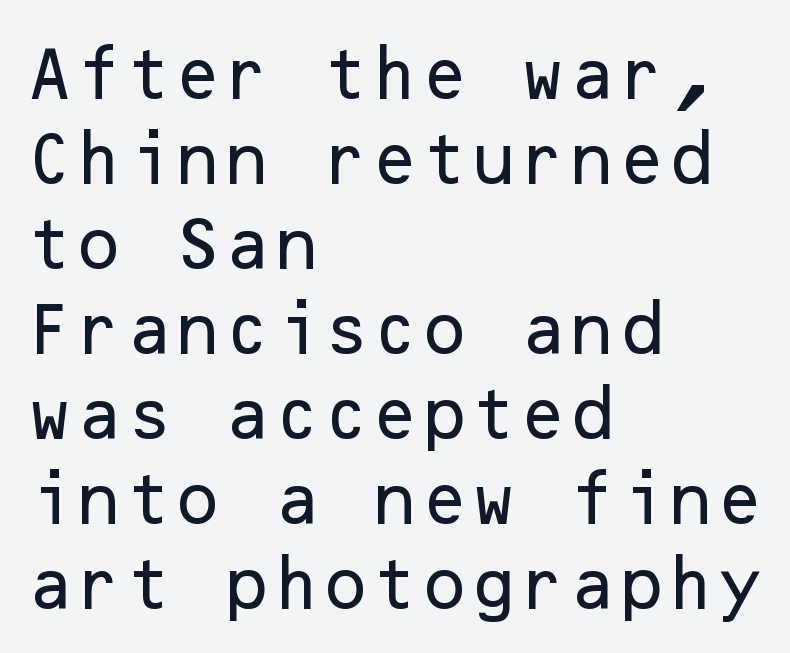
{"serif": "no", "italic": "no", "width": "normal", "stroke_contrast": "low", "x_height": "medium", "underline": "no", "align": "left", "line_spacing": "normal", "line_spacing_ratio": 1.49, "letter_spacing": "normal", "letter_spacing_em": 0.0, "glyph_px": 57}
